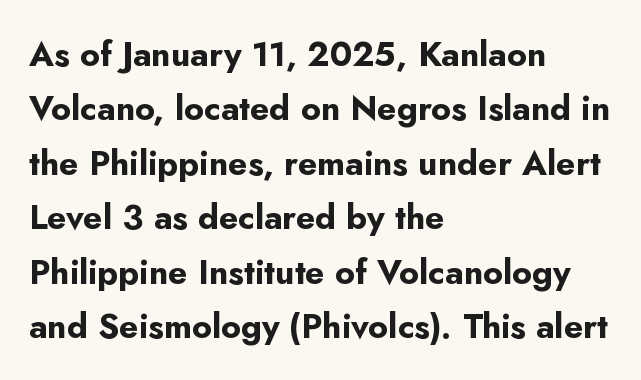
Plenty of ink on the page — the face is bold. Observe the ordinary spacing: letters are neighbours, not strangers. Leading: standard. The ragged edge is on the right, which tells us the setting is flush left.
